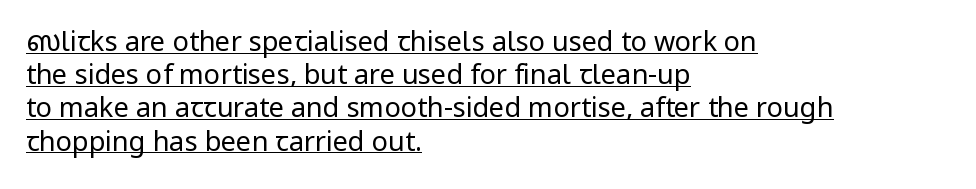
Q: Is the text bold? A: No.
Q: Is the text italic (slanted)? A: No, it is upright.
Q: Is the text underlined? A: Yes.
Q: How is the paragraph aligned? A: Left-aligned.
Q: Is the spacing between letters normal or unusually wide? A: Normal.
